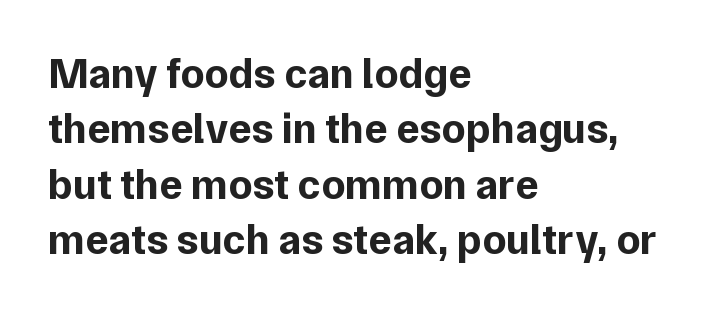
These lines carry a lot of weight — the face is fully bold. A sans-serif font was chosen for this passage. The rag falls on the right side of this text block. Compared with typical paragraphs, the rows here are spaced about the same. Style check: upright.
